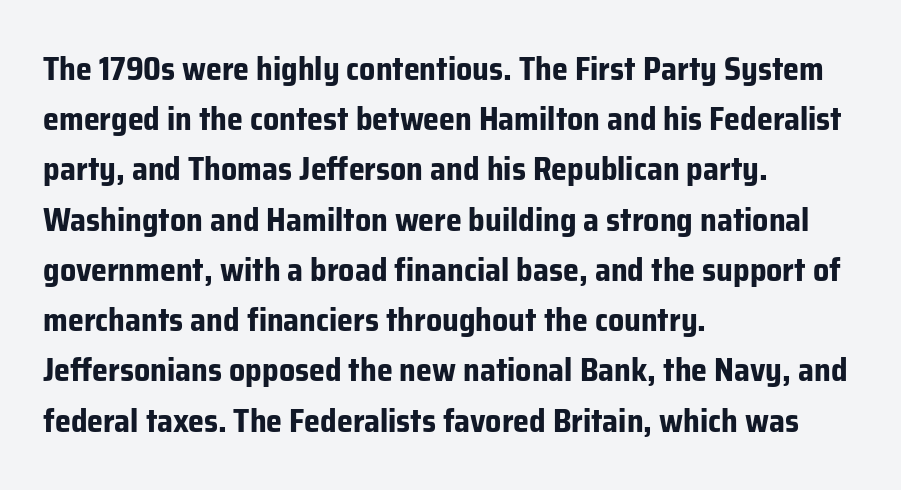
The image shows 32 px bold sans-serif type, upright; set left-aligned, normal line spacing (1.57x), normal letter spacing, not underlined; low stroke contrast and a medium x-height.
